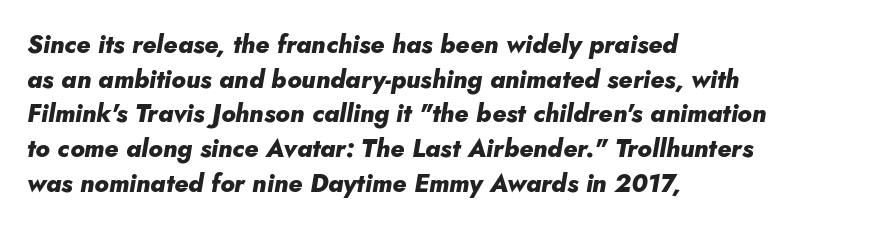
The rendering keeps characters at their native spacing. Alignment: flush left. Successive baselines arrive at the customary interval. The rendering applies a slant to the glyphs. Type without underlining. Pretty heavy lettering here — definitely bold.
